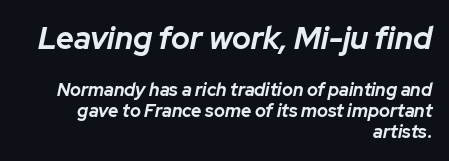
Q: Is the text bold? A: Yes.
Q: Is the text italic (slanted)? A: Yes, it leans right by about 12 degrees.
Q: Is the text underlined? A: No.
Q: How is the paragraph aligned? A: Right-aligned.
Q: Is the spacing between letters normal or unusually wide? A: Normal.
Q: Is the spacing between lines tight, normal or loose? A: Tight.
Q: Which block of text is set in a larger size, the first (top) or the second (bottom)? A: The first (top) one.
Q: Width (condensed, normal, or wide)? A: Normal.
Q: Stroke contrast? A: Low.
Q: x-height? A: Medium.
Q: Monospaced? A: No.
